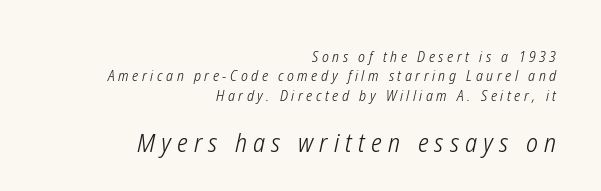
The image shows 26 px text type, italic (leaning right); set right-aligned, normal line spacing (1.3x), unusually wide letter spacing (+0.24 em), not underlined; the second (bottom) block is 1.73x larger.
